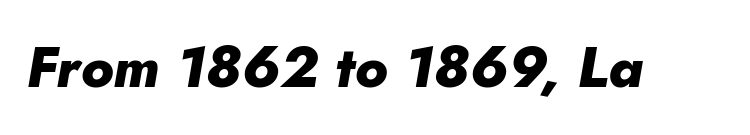
Nobody drew a line under any word here. Stroke thickness is high; the sample reads as a true bold. Is the type slanted? Yes — the strokes lean at a clear angle. The passage shown is typed in a proportional face where columns would drift.
